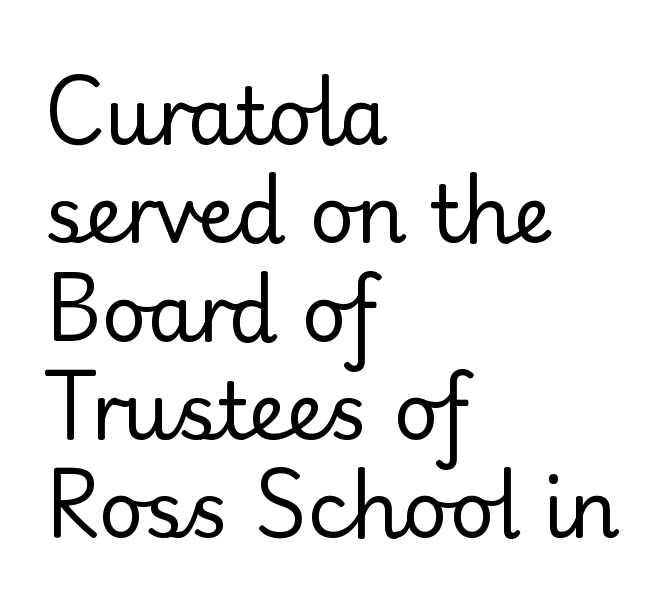
Short and long lines alike share a common starting point at left. The face used here is proportionally spaced, like ordinary book or web type. This sample uses an upright cut, with every glyph sitting square on the baseline. Caption: face not bold, strokes unweighted. This sample uses plain, unmodified letter spacing.
